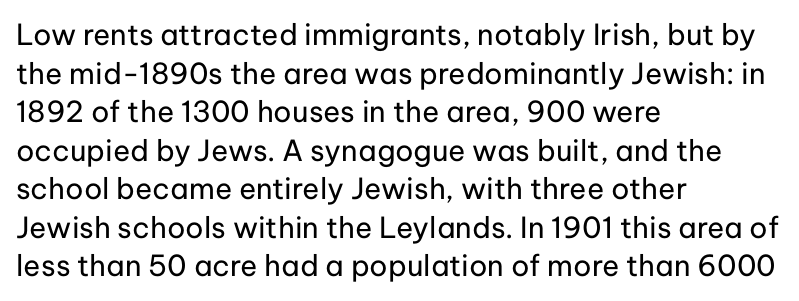
Q: Is the text bold? A: No.
Q: Is the text italic (slanted)? A: No, it is upright.
Q: Is the typeface a serif or a sans-serif typeface? A: Sans-serif.
Q: Is the text underlined? A: No.
Q: How is the paragraph aligned? A: Left-aligned.
Q: Is the spacing between letters normal or unusually wide? A: Normal.
Q: Is the spacing between lines tight, normal or loose? A: Normal.
Q: Width (condensed, normal, or wide)? A: Normal.
Q: Stroke contrast? A: Low.
Q: x-height? A: Medium.
Q: Monospaced? A: No.
